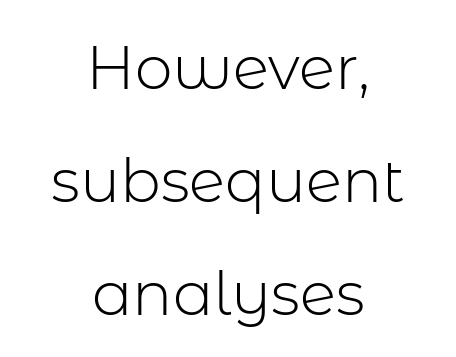
Regarding serifs, this sample does without them. Quick note: not italic, upright. A student would call this center alignment; a typographer would say set centered. The passage shown is typed in a proportional face where columns would drift. A clean baseline with only descenders dipping below it. The line texture is even and compact thanks to regular tracking.
